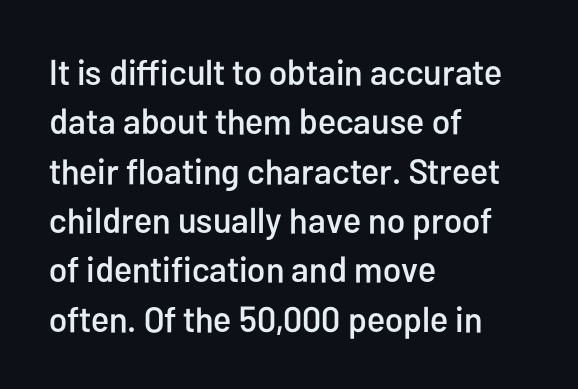
Letter spacing: default. Interline gaps are of average width in this sample. Unlike italic type, these characters show no tilt at all. Varying glyph widths throughout — classic text-font behaviour. The string is rendered with underlining switched off.
